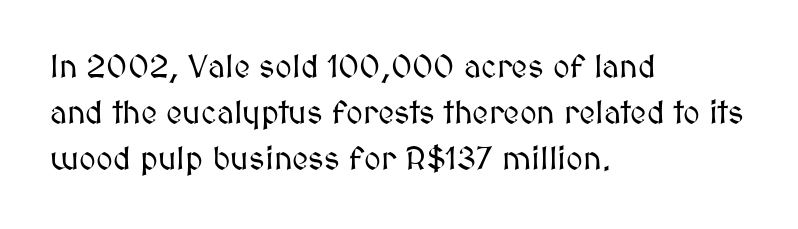
Spacing between characters is what you'd get straight out of the box. Quick note: interline space is typical. Underlining? Definitely not there. The face used here is proportionally spaced, like ordinary book or web type. Caption: multi-line text, flush left, ragged right. Notice how the stems are strictly vertical — no italics here.
